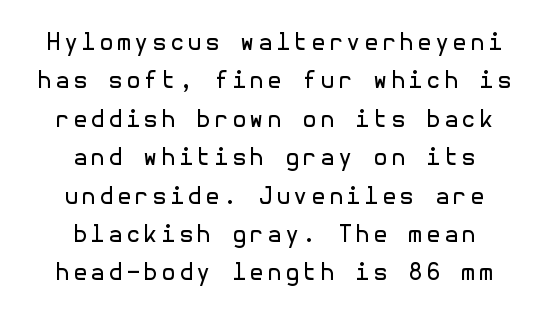
Quick note: interline space is typical. A student would call this center alignment; a typographer would say set centered. Vertical strokes here are truly vertical. Check under the words: just untouched page. The passage shown is not bold in any degree.
